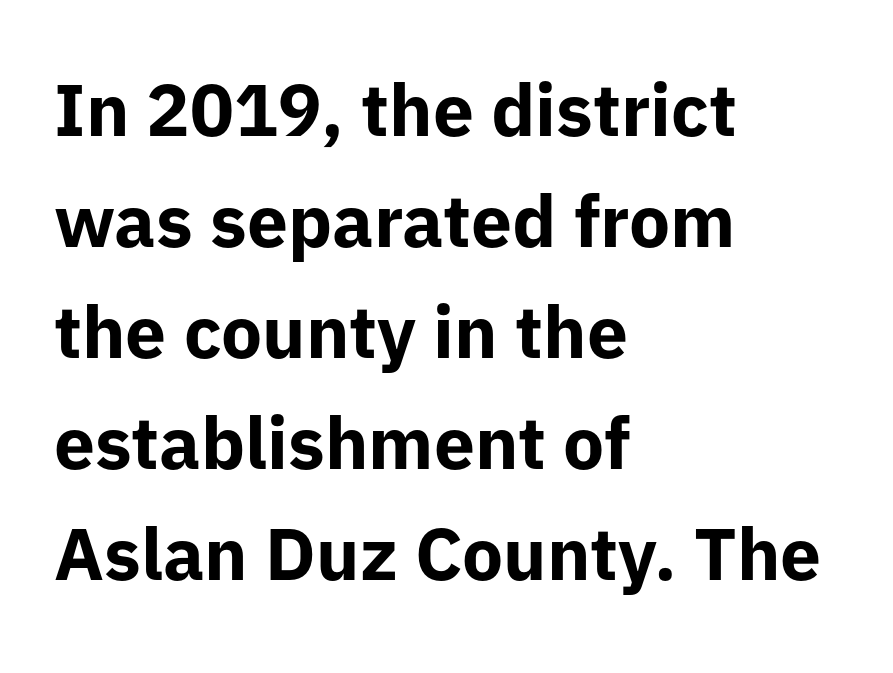
Q: Is the text bold? A: Yes.
Q: Is the text italic (slanted)? A: No, it is upright.
Q: Is the typeface a serif or a sans-serif typeface? A: Sans-serif.
Q: Is the text underlined? A: No.
Q: How is the paragraph aligned? A: Left-aligned.
Q: Is the spacing between letters normal or unusually wide? A: Normal.
Q: Is the spacing between lines tight, normal or loose? A: Normal.
Q: Width (condensed, normal, or wide)? A: Normal.
Q: Stroke contrast? A: Low.
Q: x-height? A: Medium.
Q: Monospaced? A: No.
